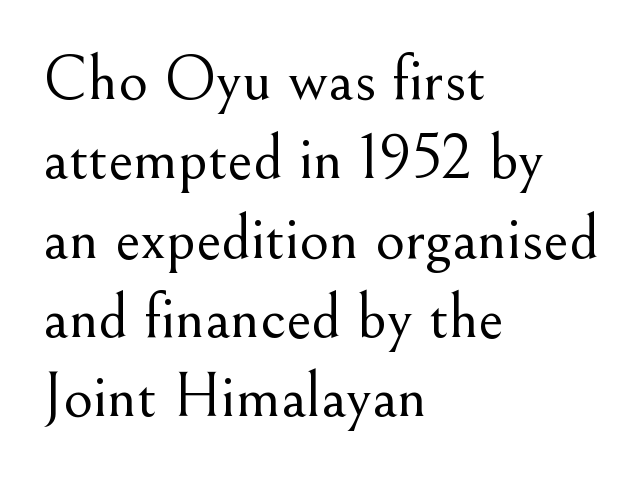
Q: Is the text bold? A: No.
Q: Is the text italic (slanted)? A: No, it is upright.
Q: Is the typeface a serif or a sans-serif typeface? A: Serif.
Q: Is the text underlined? A: No.
Q: How is the paragraph aligned? A: Left-aligned.
Q: Is the spacing between letters normal or unusually wide? A: Normal.
Q: Width (condensed, normal, or wide)? A: Normal.
Q: Stroke contrast? A: Medium.
Q: x-height? A: Small.
Q: Monospaced? A: No.
